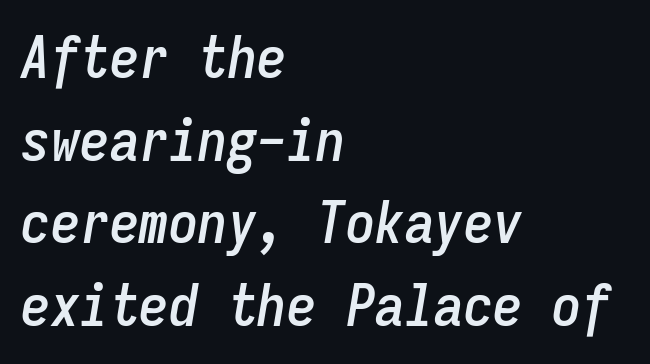
The letters march in equal steps, a hallmark of fixed-pitch type. The passage is arranged the way most books set body copy — flush left. Notice how descenders clear the ascenders below comfortably — that's standard leading. Bare-footed words on every line. Style check: oblique. Spacing between characters is what you'd get straight out of the box.
